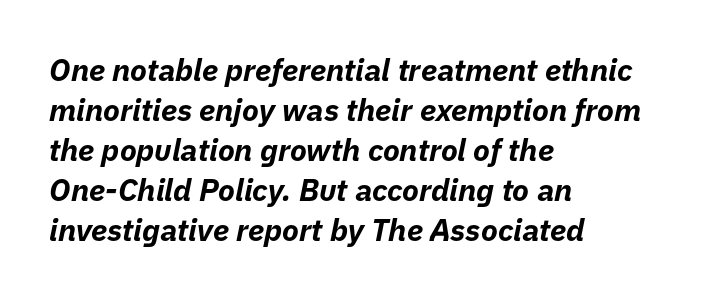
Weight check: bold — yes, fully. Spacing between characters is what you'd get straight out of the box. Quick note: underline off. Leading: standard. This is oblique type, the kind used for emphasis or titles. Here the designer chose a conventional face with non-uniform glyph widths.
